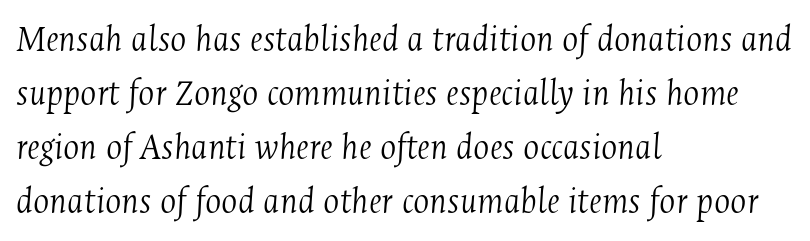
The image shows 38 px light, condensed serif type, italic (leaning right); set left-aligned, normal line spacing (1.42x), normal letter spacing, not underlined; medium stroke contrast and a medium x-height.
